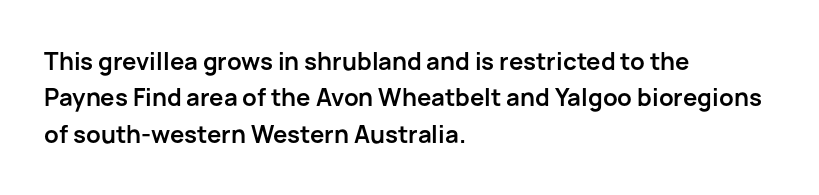
{"italic": "no", "bold": "yes", "underline": "no", "align": "left", "line_spacing": "normal", "line_spacing_ratio": 1.52, "letter_spacing": "normal", "letter_spacing_em": 0.0, "glyph_px": 24}
